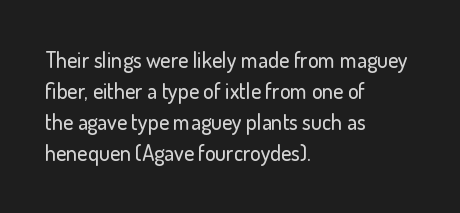
{"italic": "no", "underline": "no", "align": "left", "line_spacing": "normal", "line_spacing_ratio": 1.41, "letter_spacing": "normal", "letter_spacing_em": 0.0, "glyph_px": 22}
